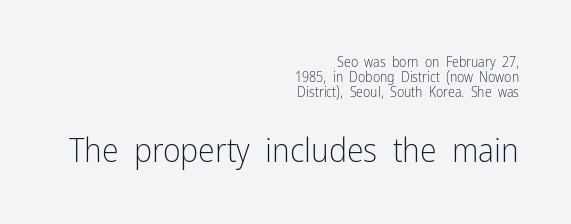
Designer's note — italics off, roman on. Heaviness? Minimal to ordinary, like unemphasized prose. Teacher's note: observe the even right margin — that is flush-right alignment. These two chunks differ in scale, with the bottom chunk taking the larger measure. The passage shown has conventional tracking throughout. This rendering features lettering with no underline.
